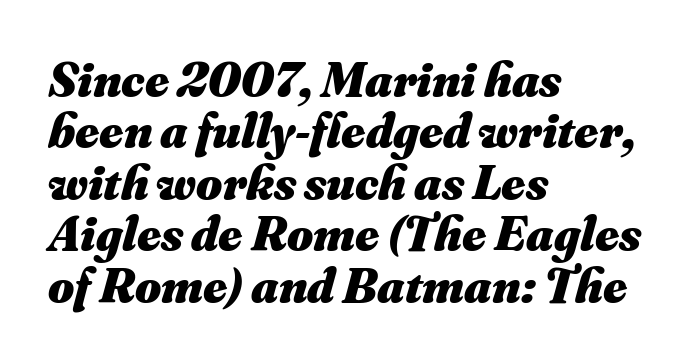
{"italic": "yes", "lean": "right", "slant_degrees": 16, "bold": "yes", "weight": "heavy", "width": "normal", "stroke_contrast": "medium", "x_height": "small", "monospaced": "no", "underline": "no", "align": "left", "line_spacing": "tight", "line_spacing_ratio": 1.03, "letter_spacing": "normal", "letter_spacing_em": 0.0, "glyph_px": 50}
